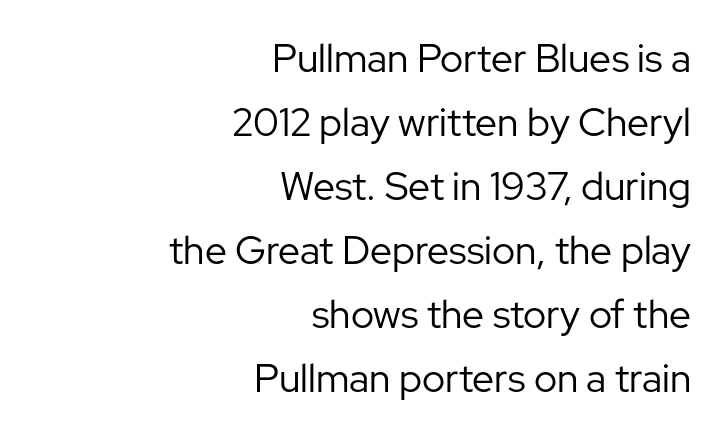
Note: no serifs on the glyphs. Proportional: the letters do not fall into vertical columns. Decoration check: the copy has no underline. This sample uses an upright cut, with every glyph sitting square on the baseline.
